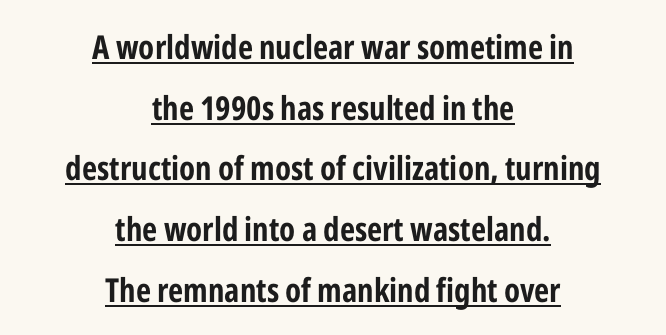
{"serif": "no", "italic": "no", "width": "condensed", "stroke_contrast": "low", "x_height": "medium", "monospaced": "no", "underline": "yes", "align": "center", "line_spacing_ratio": 1.84, "letter_spacing": "normal", "letter_spacing_em": 0.0, "glyph_px": 33}
